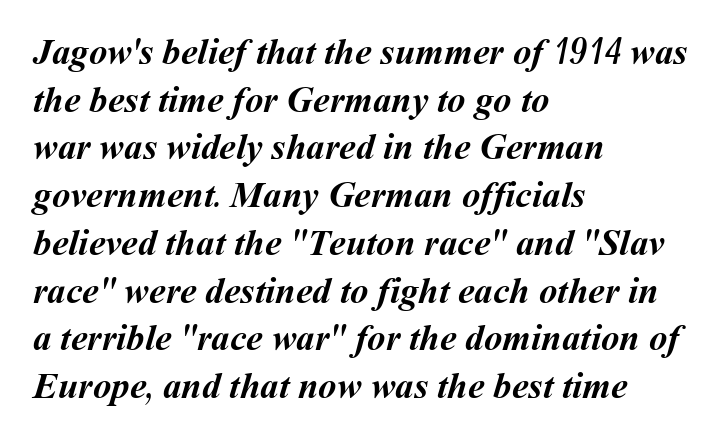
Q: Is the text bold? A: Yes.
Q: Is the text underlined? A: No.
Q: How is the paragraph aligned? A: Left-aligned.
Q: Is the spacing between letters normal or unusually wide? A: Normal.
Q: Is the spacing between lines tight, normal or loose? A: Normal.
Q: Width (condensed, normal, or wide)? A: Normal.
Q: Stroke contrast? A: Medium.
Q: x-height? A: Medium.
Q: Monospaced? A: No.
